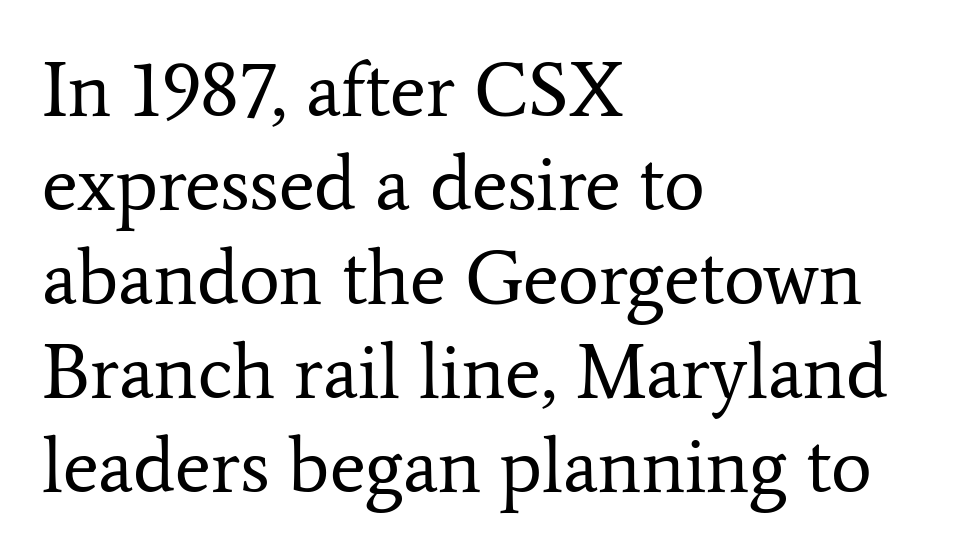
The image shows 77 px regular-weight serif type, upright; set left-aligned, line spacing 1.22x, normal letter spacing, not underlined; low stroke contrast and a medium x-height.
